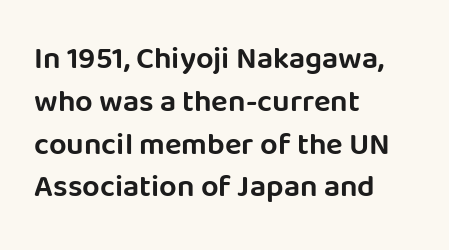
{"serif": "no", "italic": "no", "width": "normal", "stroke_contrast": "low", "x_height": "large", "monospaced": "no", "underline": "no", "align": "left", "line_spacing": "normal", "line_spacing_ratio": 1.38, "letter_spacing": "normal", "letter_spacing_em": 0.0, "glyph_px": 31}
